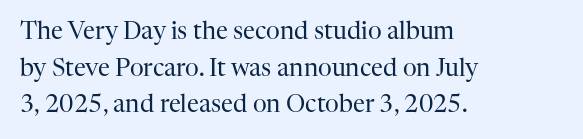
The image shows 24 px text type, upright; set left-aligned, normal line spacing (1.53x), normal letter spacing, not underlined.
